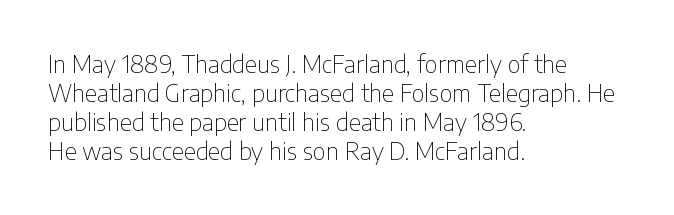
Q: Is the text bold? A: No.
Q: Is the text italic (slanted)? A: No, it is upright.
Q: Is the text underlined? A: No.
Q: How is the paragraph aligned? A: Left-aligned.
Q: Is the spacing between letters normal or unusually wide? A: Normal.
